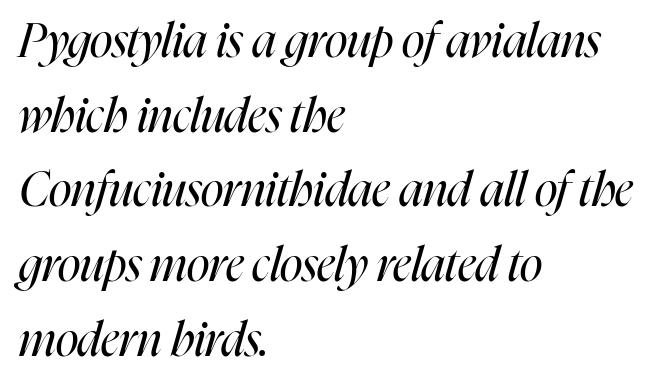
The image shows 47 px regular-weight, condensed type, italic (leaning right); set left-aligned, normal line spacing (1.59x), normal letter spacing, not underlined; high stroke contrast and a medium x-height.
